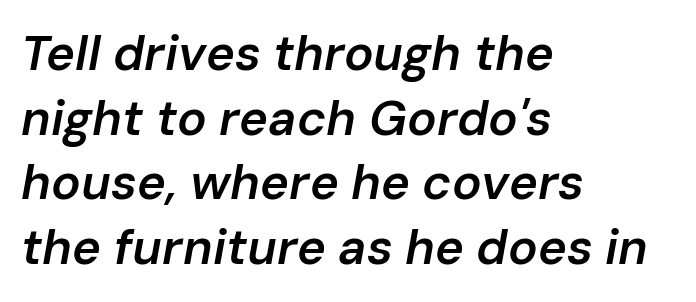
The glyphs are unaccompanied by any horizontal stroke below them. Looking at the ascenders, they clearly lean. Look at the tracking — it's just the regular setting, nothing added. Is this a fixed-width face? No — the glyphs have proportional, varying widths.
